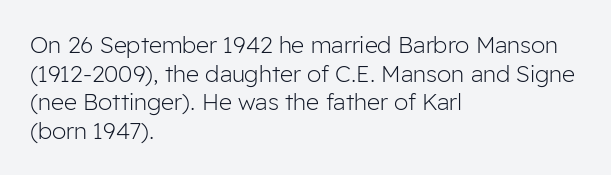
The image shows 23 px text type, upright; set left-aligned, line spacing 1.24x, normal letter spacing, not underlined.
